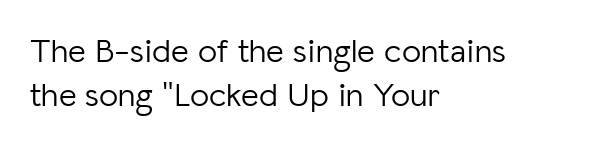
{"serif": "no", "italic": "no", "bold": "no", "weight": "light", "width": "normal", "stroke_contrast": "low", "x_height": "medium", "monospaced": "no", "underline": "no", "align": "left", "line_spacing": "normal", "line_spacing_ratio": 1.28, "letter_spacing": "normal", "letter_spacing_em": 0.0, "glyph_px": 34}
